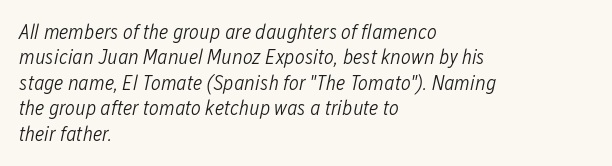
The image shows 21 px text type, italic (leaning right); set left-aligned, line spacing 1.21x, normal letter spacing, not underlined.
